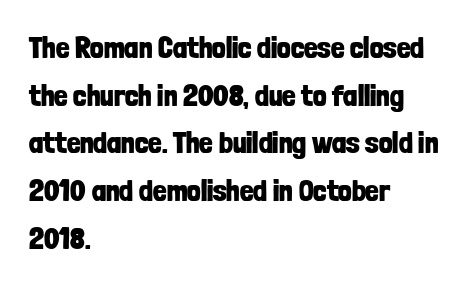
Q: Is the text bold? A: Yes.
Q: Is the text italic (slanted)? A: No, it is upright.
Q: Is the typeface a serif or a sans-serif typeface? A: Sans-serif.
Q: Is the text underlined? A: No.
Q: How is the paragraph aligned? A: Left-aligned.
Q: Is the spacing between letters normal or unusually wide? A: Normal.
Q: Is the spacing between lines tight, normal or loose? A: Normal.
Q: Width (condensed, normal, or wide)? A: Condensed.
Q: Stroke contrast? A: Low.
Q: x-height? A: Medium.
Q: Monospaced? A: No.
